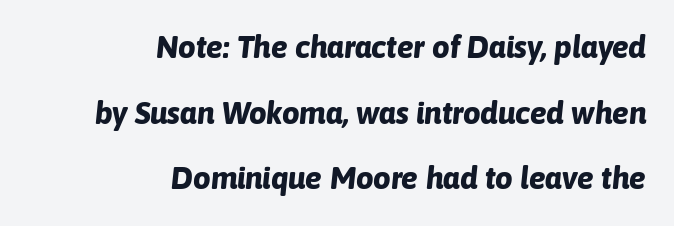
{"italic": "yes", "lean": "right", "slant_degrees": 6, "bold": "yes", "weight": "bold", "width": "normal", "stroke_contrast": "low", "x_height": "medium", "monospaced": "no", "underline": "no", "align": "right", "line_spacing": "loose", "line_spacing_ratio": 2.12, "letter_spacing": "normal", "letter_spacing_em": 0.0, "glyph_px": 31}
